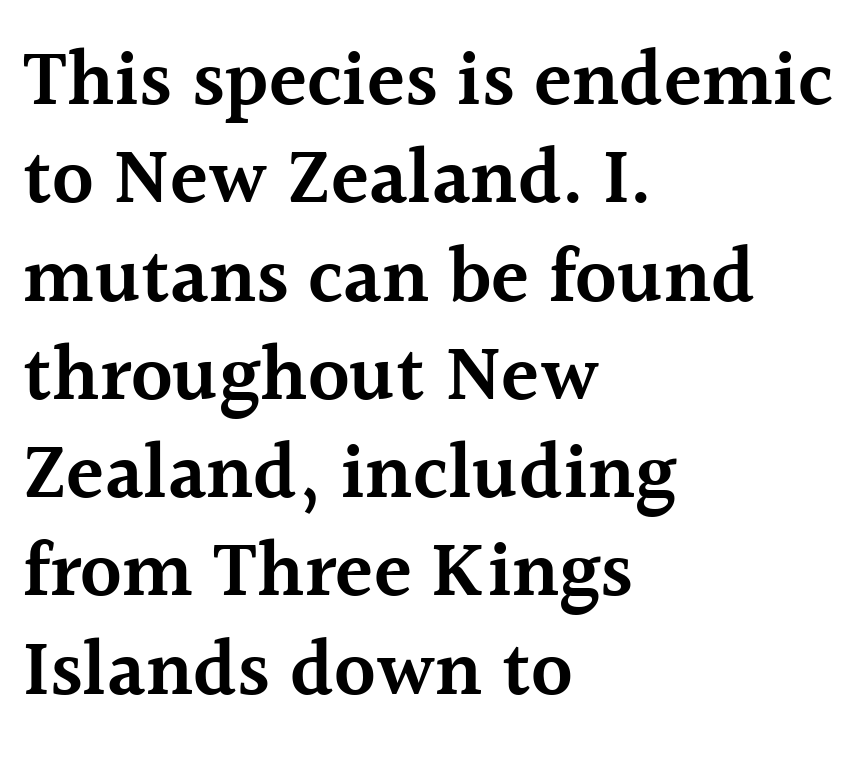
The image shows 78 px semibold serif type, upright; set left-aligned, normal line spacing (1.26x), normal letter spacing, not underlined; a medium x-height.
